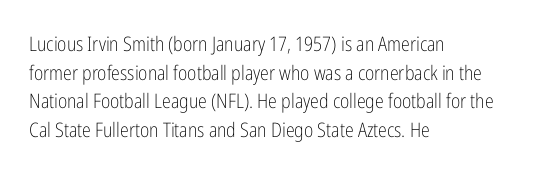
Q: Is the text bold? A: No.
Q: Is the text italic (slanted)? A: No, it is upright.
Q: Is the text underlined? A: No.
Q: How is the paragraph aligned? A: Left-aligned.
Q: Is the spacing between letters normal or unusually wide? A: Normal.
Q: Is the spacing between lines tight, normal or loose? A: Normal.
